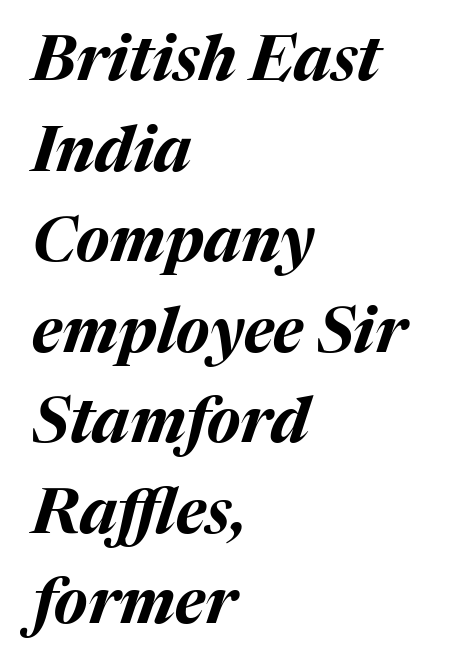
{"italic": "yes", "lean": "right", "slant_degrees": 17, "bold": "yes", "weight": "bold", "width": "normal", "stroke_contrast": "medium", "x_height": "medium", "monospaced": "no", "underline": "no", "align": "left", "line_spacing": "normal", "line_spacing_ratio": 1.46, "letter_spacing": "normal", "letter_spacing_em": 0.0, "glyph_px": 62}
